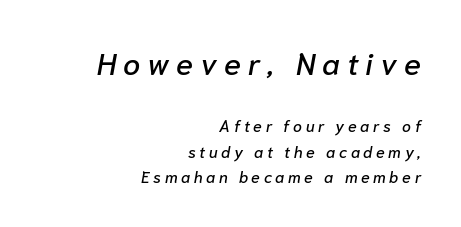
{"italic": "yes", "lean": "right", "slant_degrees": 10, "width": "normal", "stroke_contrast": "low", "x_height": "medium", "monospaced": "no", "underline": "no", "align": "right", "line_spacing": "normal", "line_spacing_ratio": 1.59, "letter_spacing": "wide", "letter_spacing_em": 0.22, "larger_block": "first", "size_ratio": 1.94, "glyph_px": 31}
